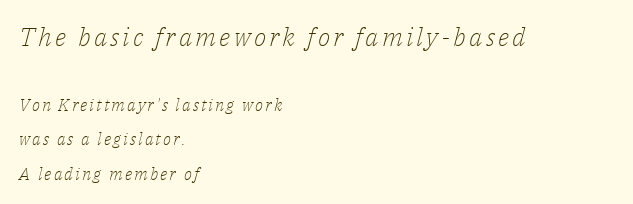
{"italic": "yes", "lean": "right", "slant_degrees": 14, "bold": "no", "underline": "no", "align": "left", "line_spacing": "loose", "line_spacing_ratio": 2.03, "larger_block": "first", "size_ratio": 1.53, "glyph_px": 26}
